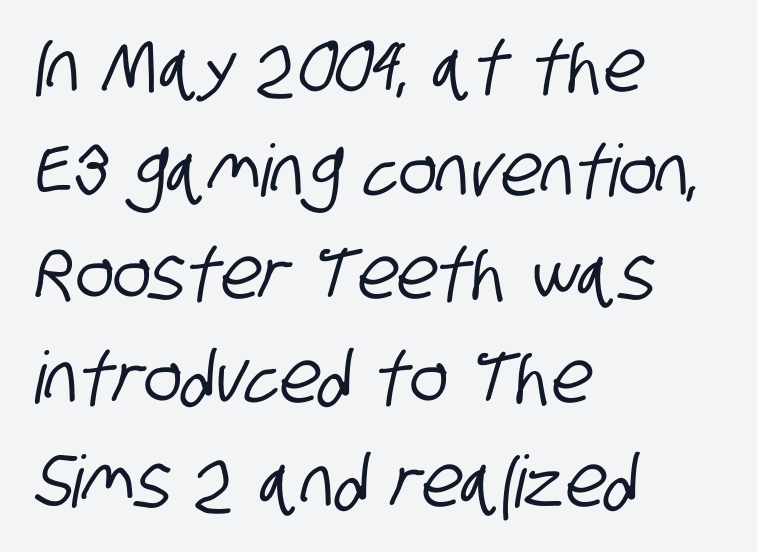
Think of a printed novel: that variable character pitch is what you see here. This rendering employs a face without finishing strokes, i.e., a sans-serif. The setting favours the left margin, as ordinary paragraphs usually do. The space beneath each line is pristine and unruled.
